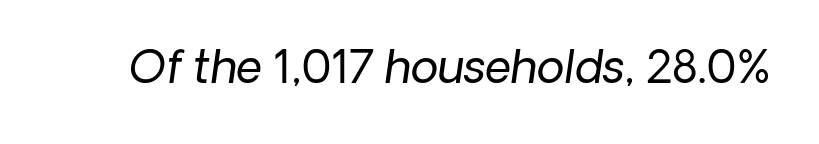
The image shows 45 px regular-weight sans-serif type; set normal letter spacing, not underlined; low stroke contrast and a medium x-height.
